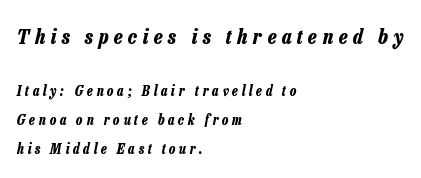
Q: Is the text bold? A: Yes.
Q: Is the text italic (slanted)? A: Yes, it leans right by about 13 degrees.
Q: Is the text underlined? A: No.
Q: How is the paragraph aligned? A: Left-aligned.
Q: Is the spacing between letters normal or unusually wide? A: Unusually wide.
Q: Is the spacing between lines tight, normal or loose? A: Loose.
Q: Which block of text is set in a larger size, the first (top) or the second (bottom)? A: The first (top) one.
